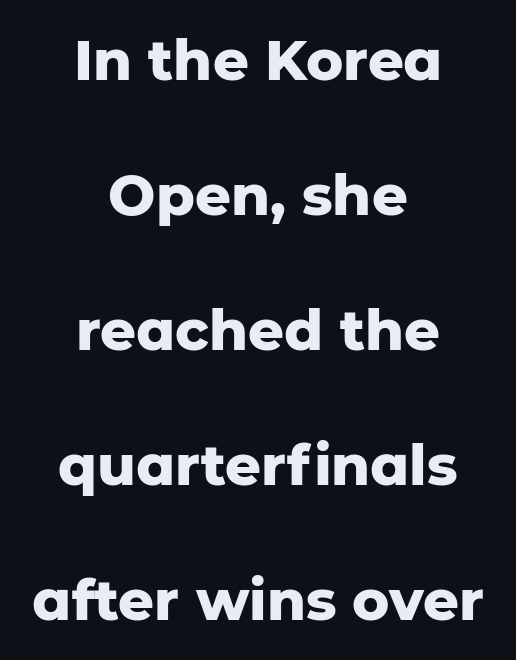
Honestly, the rows look like they've been pulled way apart. You could not count columns in this text — the font is proportionally spaced. Each word holds together tightly as a unit, with standard inter-letter gaps. Has an underline been added? It has not. The face used here is a sans, in the tradition of grotesques and geometrics.
